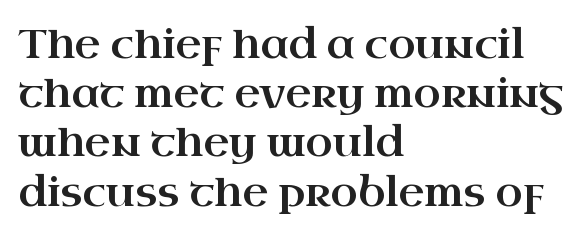
Q: Is the text italic (slanted)? A: No, it is upright.
Q: Is the typeface a serif or a sans-serif typeface? A: Serif.
Q: Is the text underlined? A: No.
Q: How is the paragraph aligned? A: Left-aligned.
Q: Is the spacing between letters normal or unusually wide? A: Normal.
Q: Width (condensed, normal, or wide)? A: Wide.
Q: Stroke contrast? A: High.
Q: x-height? A: Small.
Q: Monospaced? A: No.
